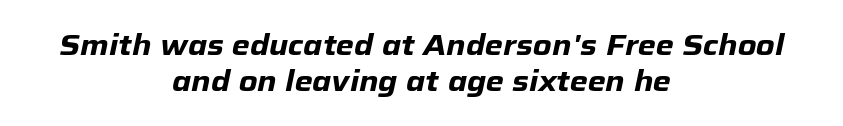
The image shows 29 px heavy type, italic (leaning right); set centered, line spacing 1.23x, normal letter spacing, not underlined; low stroke contrast and a medium x-height.
